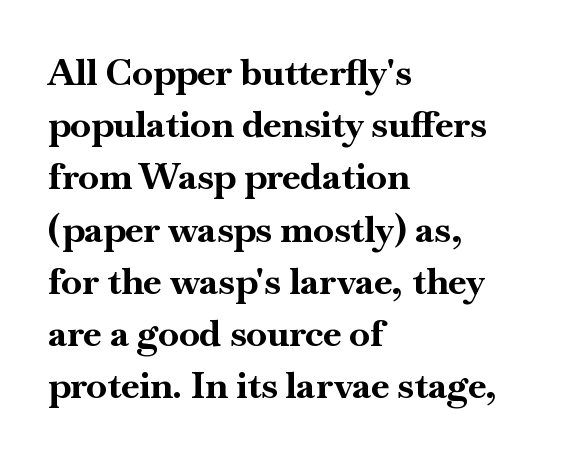
{"serif": "yes", "italic": "no", "bold": "yes", "weight": "bold", "width": "normal", "stroke_contrast": "high", "x_height": "small", "monospaced": "no", "underline": "no", "align": "left", "line_spacing": "normal", "line_spacing_ratio": 1.41, "letter_spacing": "normal", "letter_spacing_em": 0.0, "glyph_px": 37}
